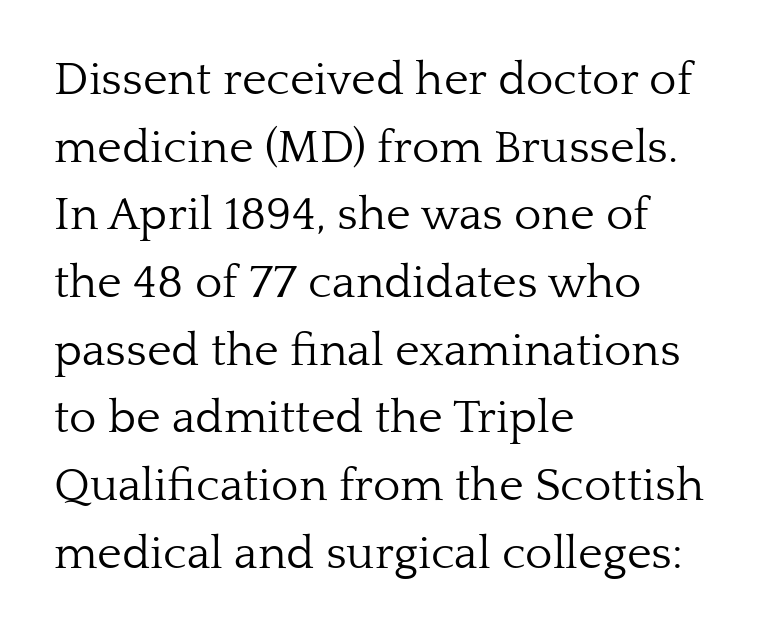
{"serif": "yes", "italic": "no", "bold": "no", "weight": "light", "width": "normal", "stroke_contrast": "low", "x_height": "medium", "monospaced": "no", "underline": "no", "align": "left", "line_spacing": "normal", "line_spacing_ratio": 1.44, "letter_spacing": "normal", "letter_spacing_em": 0.0, "glyph_px": 47}
